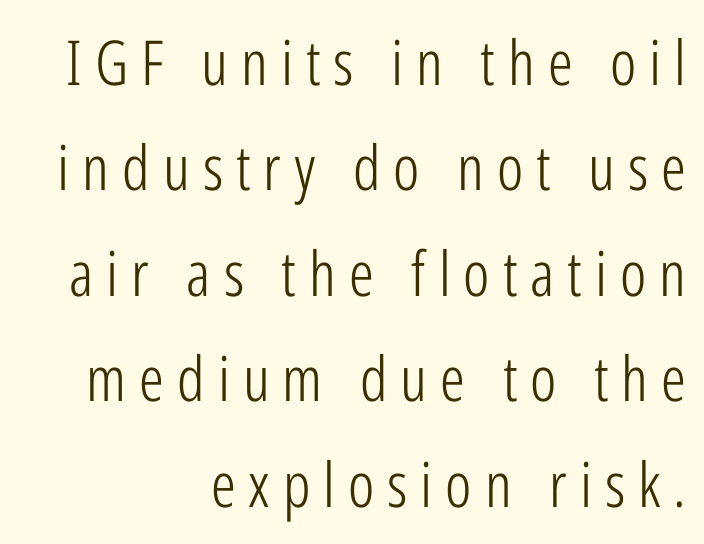
The letters stand upright; this is a roman face. The rendering uses natural spacing where letterforms have individual widths. The setting favours the right margin, as signatures and pull-quotes sometimes do. A clean baseline with only descenders dipping below it.
